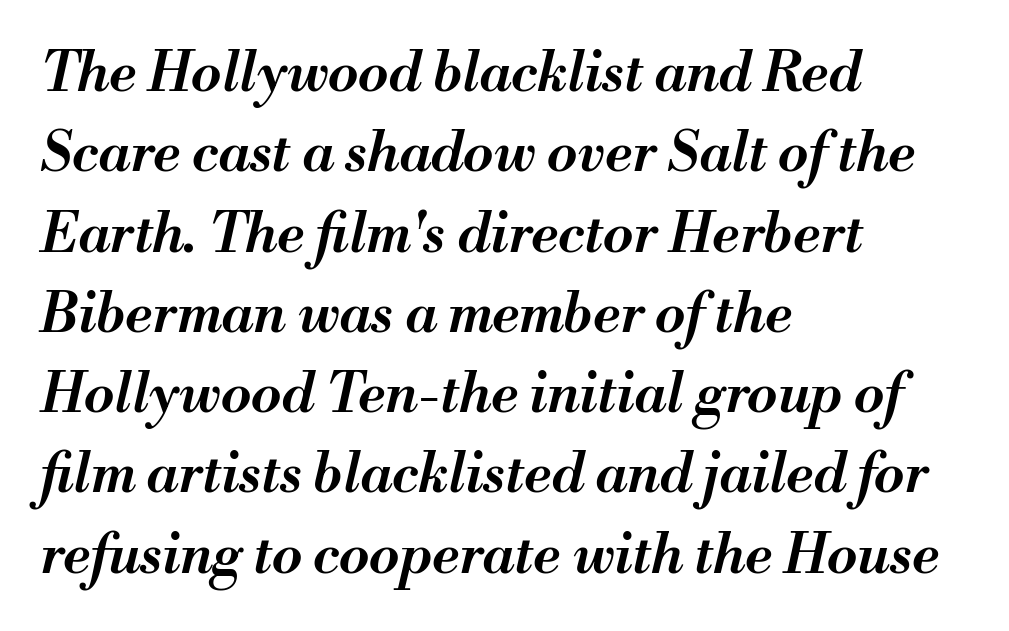
The image shows 55 px semibold type, italic (leaning right); set left-aligned, normal line spacing (1.46x), normal letter spacing, not underlined; medium stroke contrast and a small x-height.
